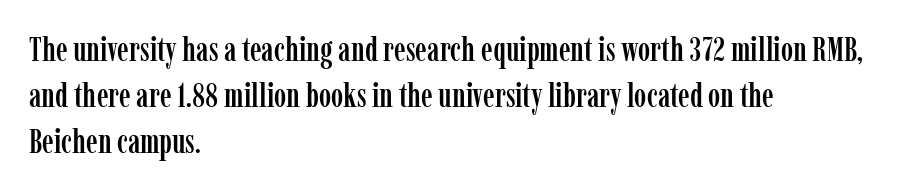
Q: Is the text italic (slanted)? A: No, it is upright.
Q: Is the typeface a serif or a sans-serif typeface? A: Serif.
Q: Is the text underlined? A: No.
Q: How is the paragraph aligned? A: Left-aligned.
Q: Is the spacing between letters normal or unusually wide? A: Normal.
Q: Is the spacing between lines tight, normal or loose? A: Normal.
Q: Width (condensed, normal, or wide)? A: Condensed.
Q: Stroke contrast? A: Low.
Q: x-height? A: Medium.
Q: Monospaced? A: No.
